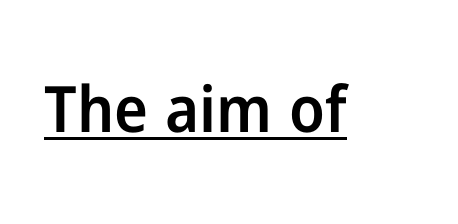
Q: Is the text bold? A: Semi-bold.
Q: Is the text italic (slanted)? A: No, it is upright.
Q: Is the typeface a serif or a sans-serif typeface? A: Sans-serif.
Q: Is the text underlined? A: Yes.
Q: Is the spacing between letters normal or unusually wide? A: Normal.
Q: Width (condensed, normal, or wide)? A: Normal.
Q: Stroke contrast? A: Low.
Q: x-height? A: Medium.
Q: Monospaced? A: No.
